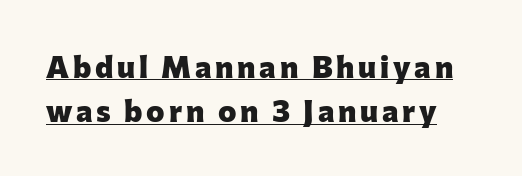
The image shows 31 px heavy sans-serif type, upright; set normal line spacing (1.43x), underlined; low stroke contrast and a medium x-height.
